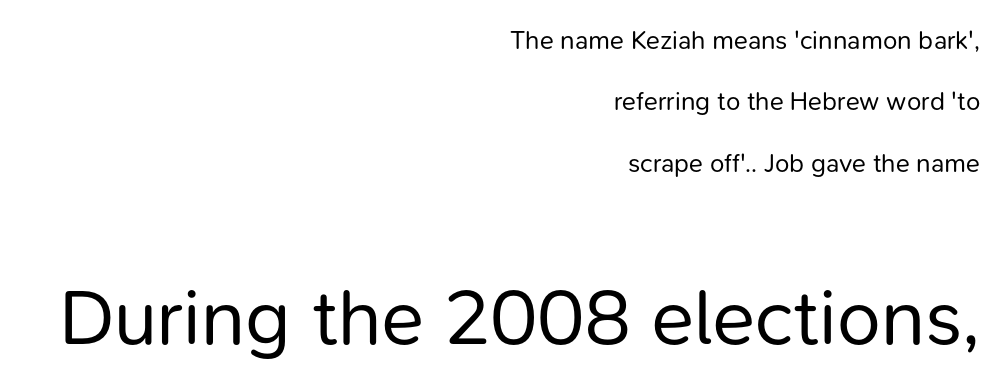
{"serif": "no", "italic": "no", "bold": "no", "weight": "regular", "width": "normal", "stroke_contrast": "low", "x_height": "medium", "monospaced": "no", "underline": "no", "align": "right", "line_spacing": "loose", "line_spacing_ratio": 2.36, "letter_spacing": "normal", "letter_spacing_em": 0.0, "larger_block": "second", "size_ratio": 3.04, "glyph_px": 79}
